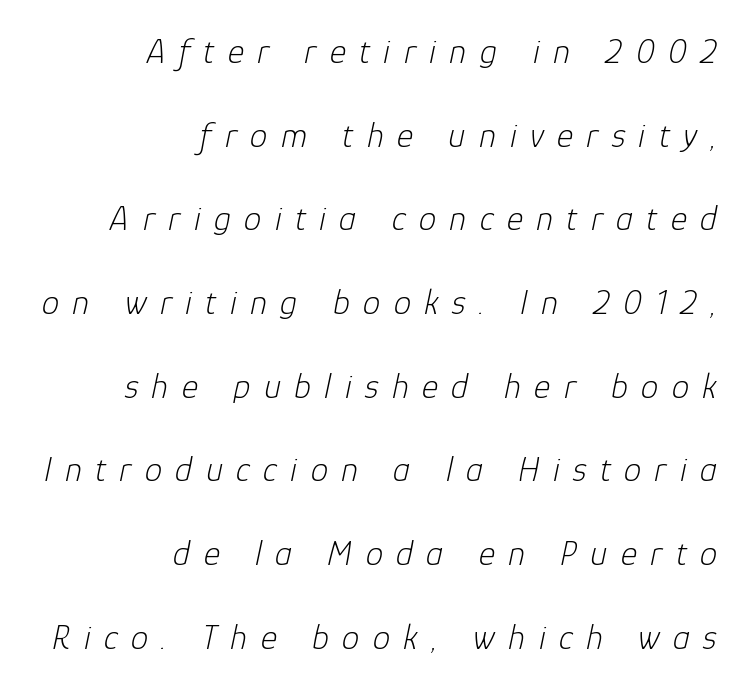
Underline: absent. A great deal of white space separates one row of letters from the next. The tracking reads as deliberately expanded to a designer's eye. Compared with ordinary roman type, these characters are visibly tilted. The text block is weighted toward the right margin, trailing off unevenly leftward.
